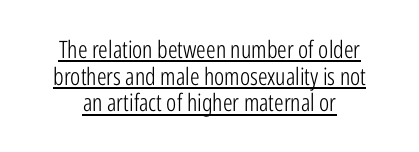
The image shows 24 px text type, upright; set centered, tight line spacing (1.11x), normal letter spacing, underlined.
